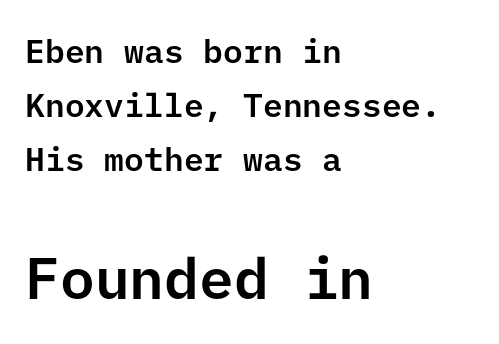
The image shows 58 px sans-serif type, upright; set left-aligned, normal line spacing (1.63x), normal letter spacing, not underlined; the second (bottom) block is 1.76x larger; low stroke contrast and a medium x-height.
